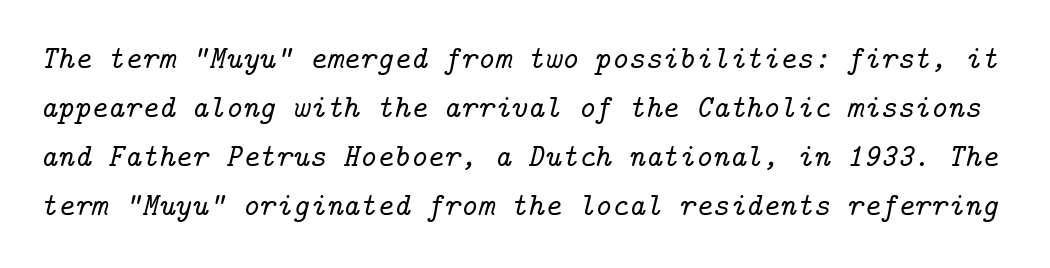
The image shows 32 px serif type, italic (leaning right); set normal line spacing (1.53x), normal letter spacing, not underlined; low stroke contrast and a medium x-height.
